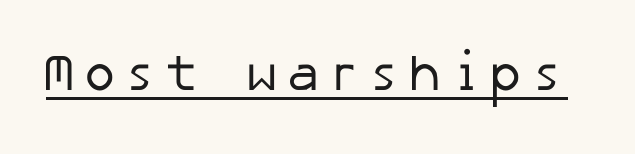
Weight: in the light-to-regular range. Letterform terminals end flat and unadorned throughout the passage. Is there an underline? Yes — a line sits under the letters.
